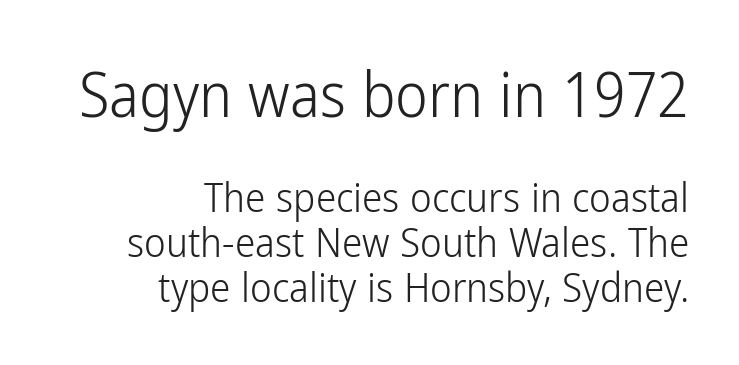
The image shows 62 px light, condensed sans-serif type, upright; set right-aligned, tight line spacing (1.1x), normal letter spacing, not underlined; the first (top) block is 1.51x larger; low stroke contrast and a medium x-height.
